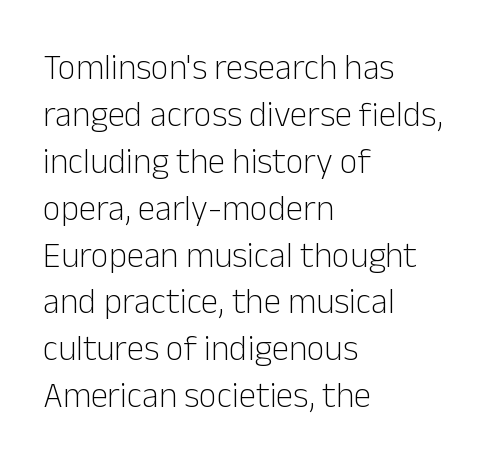
Q: Is the text bold? A: No.
Q: Is the text italic (slanted)? A: No, it is upright.
Q: Is the typeface a serif or a sans-serif typeface? A: Sans-serif.
Q: Is the text underlined? A: No.
Q: How is the paragraph aligned? A: Left-aligned.
Q: Is the spacing between letters normal or unusually wide? A: Normal.
Q: Is the spacing between lines tight, normal or loose? A: Normal.
Q: Width (condensed, normal, or wide)? A: Normal.
Q: Stroke contrast? A: Low.
Q: x-height? A: Medium.
Q: Monospaced? A: No.
